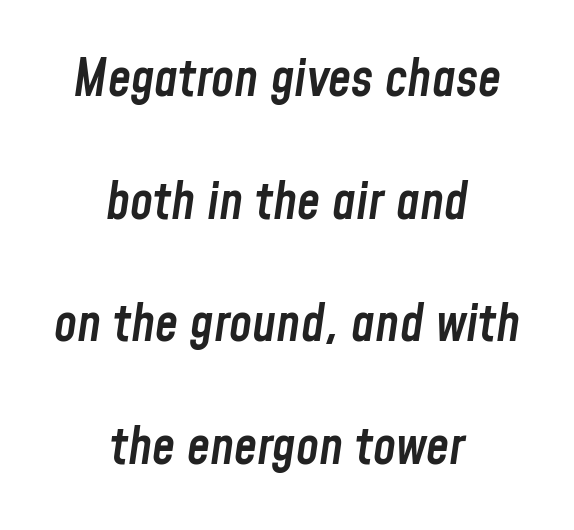
{"italic": "yes", "lean": "right", "slant_degrees": 8, "bold": "semi", "weight": "semibold", "width": "condensed", "stroke_contrast": "low", "x_height": "medium", "monospaced": "no", "underline": "no", "align": "center", "line_spacing": "loose", "line_spacing_ratio": 2.36, "letter_spacing": "normal", "letter_spacing_em": 0.0, "glyph_px": 52}
